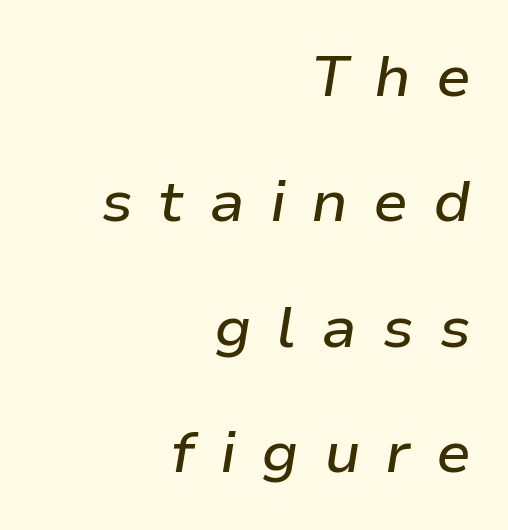
There's an unmistakable incline to the writing here. Leading is clearly above the norm, producing a sparse column. Casual observation: everything's shoved over to the right. How are the letters spaced? Widely, with obvious added tracking. Is this a fixed-width face? No — the glyphs have proportional, varying widths.
